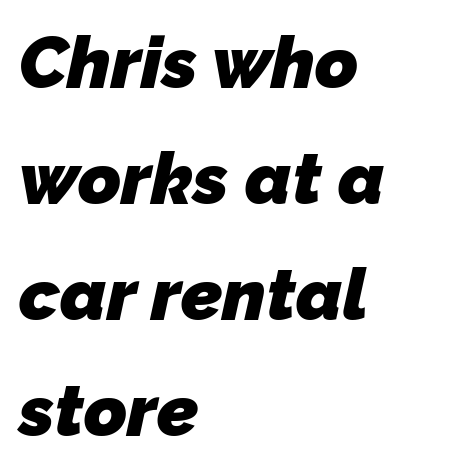
Q: Is the text bold? A: Yes.
Q: Is the typeface a serif or a sans-serif typeface? A: Sans-serif.
Q: Is the text underlined? A: No.
Q: How is the paragraph aligned? A: Left-aligned.
Q: Is the spacing between letters normal or unusually wide? A: Normal.
Q: Is the spacing between lines tight, normal or loose? A: Normal.
Q: Width (condensed, normal, or wide)? A: Normal.
Q: Stroke contrast? A: Low.
Q: x-height? A: Medium.
Q: Monospaced? A: No.
